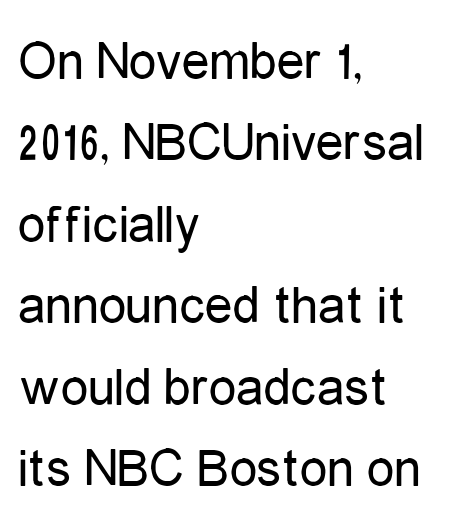
{"serif": "no", "italic": "no", "bold": "no", "weight": "regular", "width": "condensed", "stroke_contrast": "low", "x_height": "medium", "monospaced": "no", "underline": "no", "align": "left", "line_spacing": "normal", "line_spacing_ratio": 1.48, "letter_spacing": "normal", "letter_spacing_em": 0.0, "glyph_px": 55}
